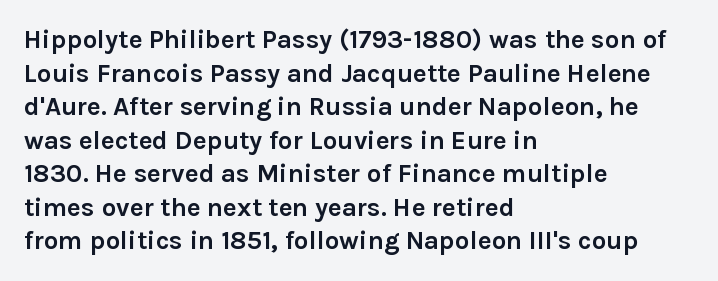
Regarding leading, the lines here are spaced in the standard way. Nothing unusual about the tracking: characters are spaced as the font intends. Clear beneath every line of the passage. The compositor pushed each line to the left boundary. Ascenders rise straight up at ninety degrees. The font is running at its bold setting.
